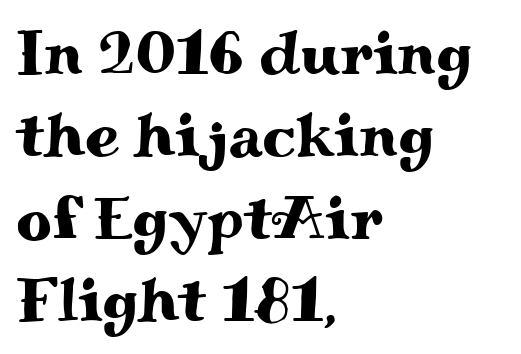
{"serif": "yes", "italic": "no", "width": "wide", "stroke_contrast": "medium", "x_height": "small", "monospaced": "no", "underline": "no", "align": "left", "line_spacing": "normal", "line_spacing_ratio": 1.33, "letter_spacing": "normal", "letter_spacing_em": 0.0, "glyph_px": 62}
